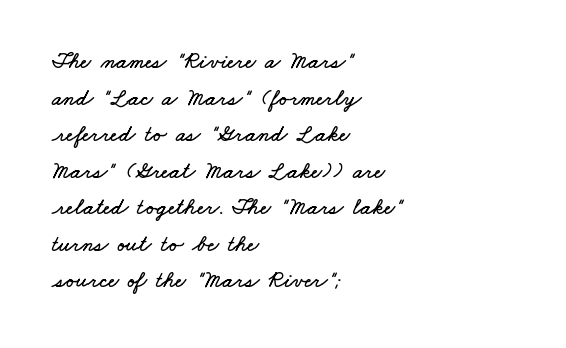
{"underline": "no", "align": "left", "line_spacing": "normal", "line_spacing_ratio": 1.59, "letter_spacing": "normal", "letter_spacing_em": 0.0, "glyph_px": 23}
